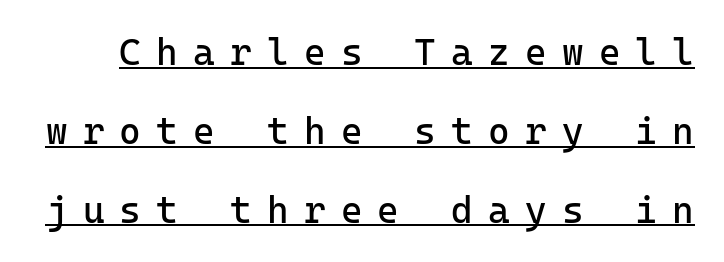
The letters stand upright; this is a roman face. Spacing verdict: monospaced, one width for all characters. Does extra space separate the letters? Yes, quite a lot of it. This sample trades compactness for vertical openness between lines.
